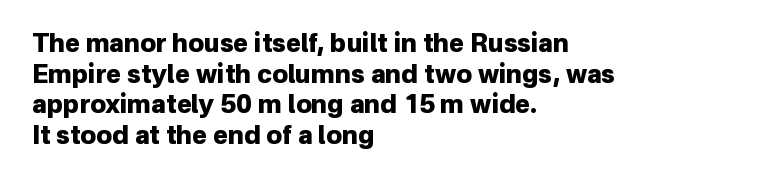
Q: Is the text bold? A: Yes.
Q: Is the text italic (slanted)? A: No, it is upright.
Q: Is the text underlined? A: No.
Q: How is the paragraph aligned? A: Left-aligned.
Q: Is the spacing between letters normal or unusually wide? A: Normal.
